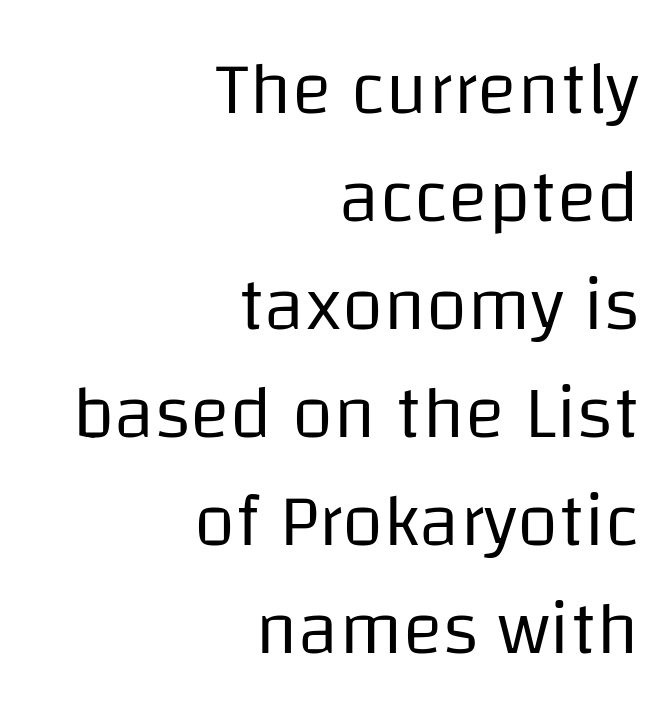
The image shows 75 px regular-weight sans-serif type, upright; set right-aligned, normal line spacing (1.44x), normal letter spacing, not underlined; low stroke contrast and a large x-height.
